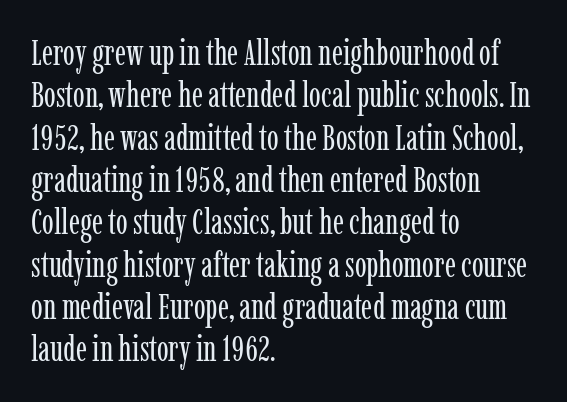
The space directly below the letters is spotless. Style check: upright. The passage shown is typeset with a serif family. Think of a printed novel: that variable character pitch is what you see here.
